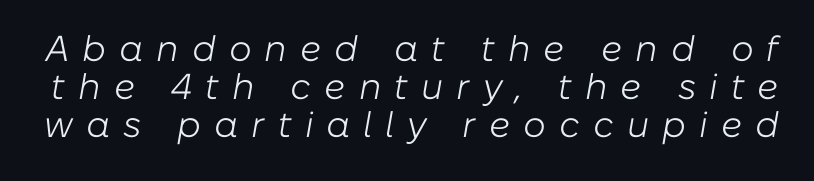
{"italic": "yes", "lean": "right", "slant_degrees": 10, "bold": "no", "weight": "light", "width": "normal", "stroke_contrast": "low", "x_height": "medium", "monospaced": "no", "underline": "no", "line_spacing": "tight", "line_spacing_ratio": 1.06, "letter_spacing": "wide", "letter_spacing_em": 0.36, "glyph_px": 36}
